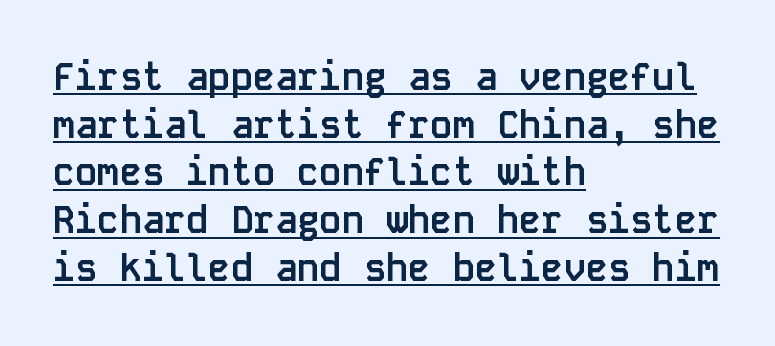
The specimen includes a rule beneath the text block's lines. Is the block centered? No — it sits flush against the left margin. Students, note that the glyphs here touch the page at normal intervals. The rendering uses typewriter-style spacing with identical character cells.
